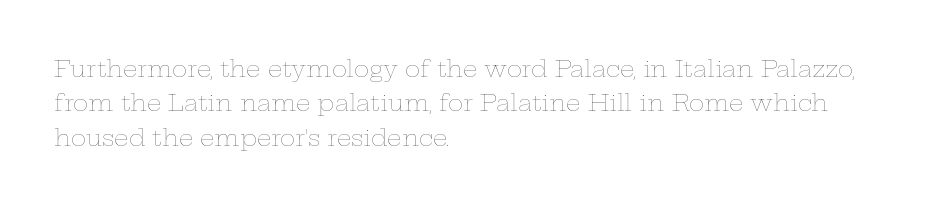
Q: Is the text bold? A: No.
Q: Is the text italic (slanted)? A: No, it is upright.
Q: Is the text underlined? A: No.
Q: How is the paragraph aligned? A: Left-aligned.
Q: Is the spacing between letters normal or unusually wide? A: Normal.
Q: Is the spacing between lines tight, normal or loose? A: Normal.
